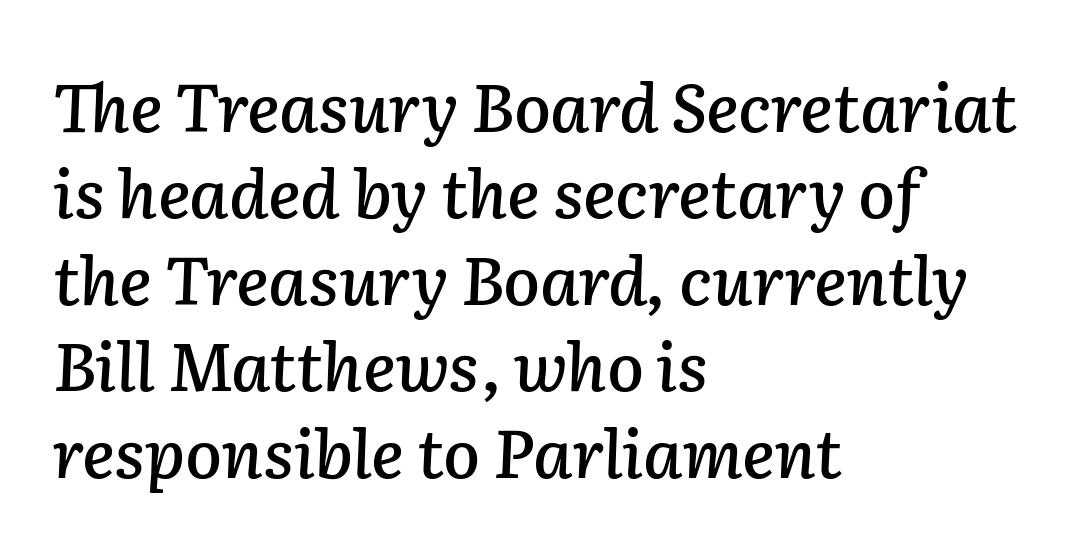
{"italic": "yes", "lean": "right", "slant_degrees": 2, "width": "normal", "stroke_contrast": "low", "x_height": "medium", "monospaced": "no", "underline": "no", "align": "left", "line_spacing": "normal", "line_spacing_ratio": 1.29, "letter_spacing": "normal", "letter_spacing_em": 0.0, "glyph_px": 67}
